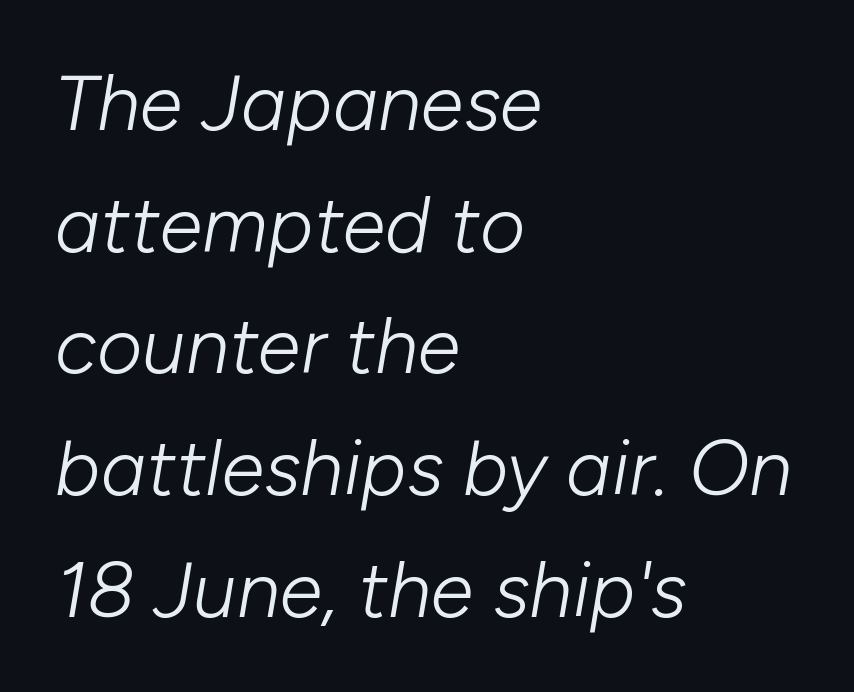
Q: Is the text bold? A: No.
Q: Is the text italic (slanted)? A: Yes, it leans right by about 10 degrees.
Q: Is the text underlined? A: No.
Q: How is the paragraph aligned? A: Left-aligned.
Q: Is the spacing between letters normal or unusually wide? A: Normal.
Q: Is the spacing between lines tight, normal or loose? A: Normal.
Q: Width (condensed, normal, or wide)? A: Normal.
Q: Stroke contrast? A: Low.
Q: x-height? A: Medium.
Q: Monospaced? A: No.
